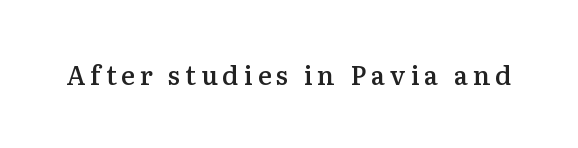
Glance below the letters and you will spot only blank space. In terms of weight, the rendering is demibold, just under bold. The font's upright variant was chosen for this text.
